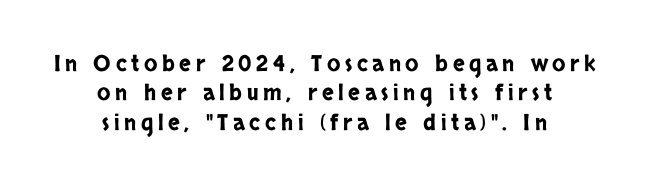
The image shows 22 px text type, upright; set centered, normal line spacing (1.34x), unusually wide letter spacing (+0.21 em), not underlined.
